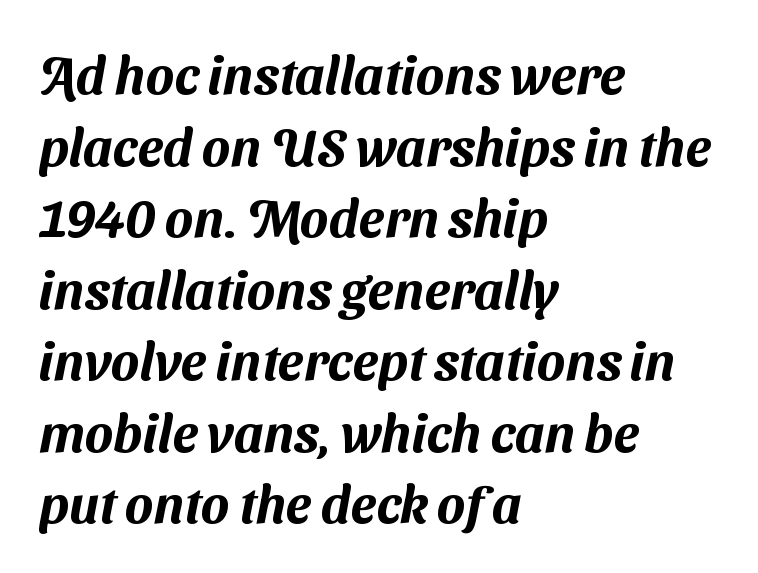
The image shows 53 px sans-serif type; set left-aligned, normal line spacing (1.35x), normal letter spacing, not underlined; medium stroke contrast and a medium x-height.
